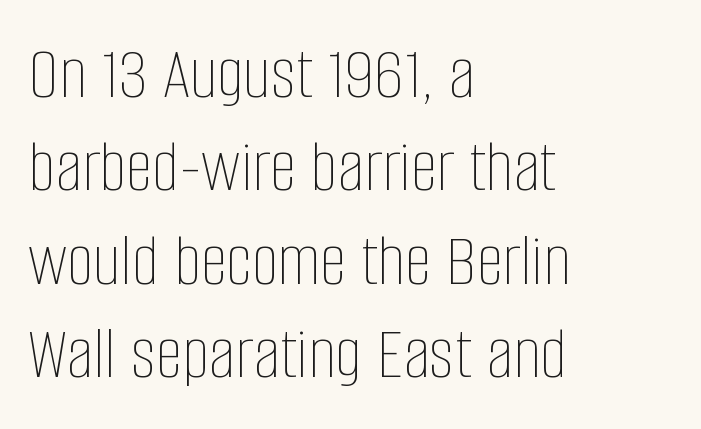
Q: Is the text bold? A: No.
Q: Is the text italic (slanted)? A: No, it is upright.
Q: Is the text underlined? A: No.
Q: How is the paragraph aligned? A: Left-aligned.
Q: Is the spacing between letters normal or unusually wide? A: Normal.
Q: Width (condensed, normal, or wide)? A: Condensed.
Q: Stroke contrast? A: Low.
Q: x-height? A: Large.
Q: Monospaced? A: No.
